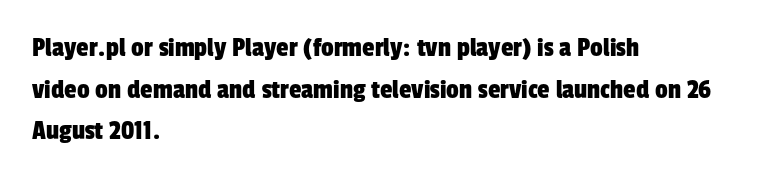
Q: Is the typeface a serif or a sans-serif typeface? A: Sans-serif.
Q: Is the text underlined? A: No.
Q: How is the paragraph aligned? A: Left-aligned.
Q: Is the spacing between letters normal or unusually wide? A: Normal.
Q: Is the spacing between lines tight, normal or loose? A: Normal.
Q: Width (condensed, normal, or wide)? A: Condensed.
Q: Stroke contrast? A: Low.
Q: x-height? A: Medium.
Q: Monospaced? A: No.
